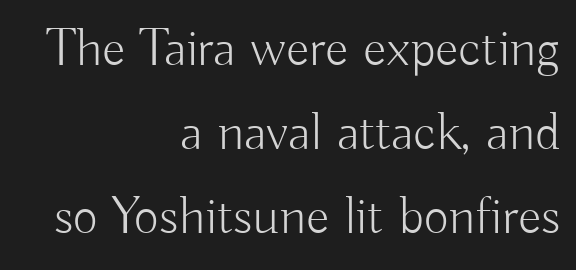
Q: Is the text bold? A: No.
Q: Is the text italic (slanted)? A: No, it is upright.
Q: Is the typeface a serif or a sans-serif typeface? A: Sans-serif.
Q: Is the text underlined? A: No.
Q: How is the paragraph aligned? A: Right-aligned.
Q: Is the spacing between letters normal or unusually wide? A: Normal.
Q: Is the spacing between lines tight, normal or loose? A: Normal.
Q: Width (condensed, normal, or wide)? A: Normal.
Q: Stroke contrast? A: Low.
Q: x-height? A: Small.
Q: Monospaced? A: No.
